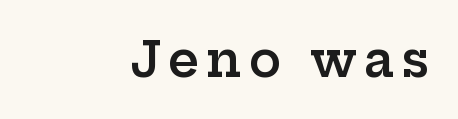
The image shows 48 px semibold, wide serif type, upright; set right-aligned, not underlined; low stroke contrast and a medium x-height.
